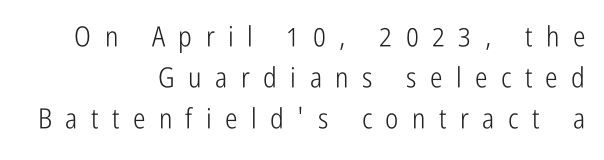
Q: Is the text bold? A: No.
Q: Is the text italic (slanted)? A: No, it is upright.
Q: Is the typeface a serif or a sans-serif typeface? A: Sans-serif.
Q: Is the text underlined? A: No.
Q: How is the paragraph aligned? A: Right-aligned.
Q: Is the spacing between letters normal or unusually wide? A: Unusually wide.
Q: Is the spacing between lines tight, normal or loose? A: Normal.
Q: Width (condensed, normal, or wide)? A: Condensed.
Q: Stroke contrast? A: Low.
Q: x-height? A: Medium.
Q: Monospaced? A: No.
